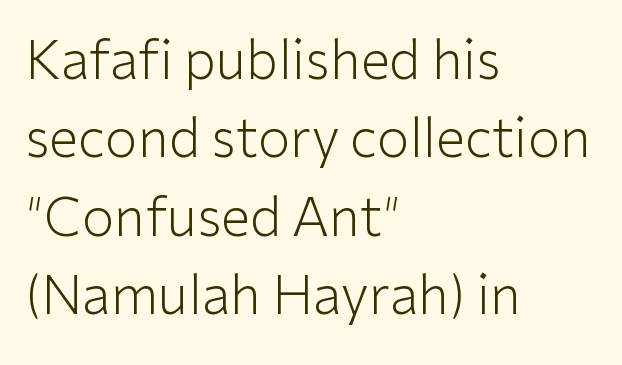
Q: Is the text bold? A: No.
Q: Is the text italic (slanted)? A: No, it is upright.
Q: Is the typeface a serif or a sans-serif typeface? A: Sans-serif.
Q: Is the text underlined? A: No.
Q: How is the paragraph aligned? A: Left-aligned.
Q: Is the spacing between letters normal or unusually wide? A: Normal.
Q: Is the spacing between lines tight, normal or loose? A: Normal.
Q: Width (condensed, normal, or wide)? A: Normal.
Q: Stroke contrast? A: Low.
Q: x-height? A: Medium.
Q: Monospaced? A: No.
